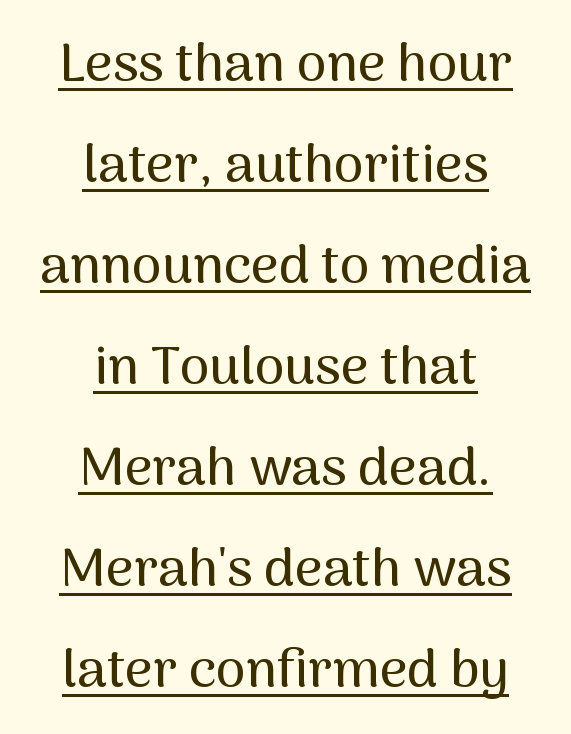
{"serif": "no", "italic": "no", "width": "normal", "stroke_contrast": "medium", "x_height": "medium", "monospaced": "no", "underline": "yes", "align": "center", "line_spacing_ratio": 1.87, "letter_spacing": "normal", "letter_spacing_em": 0.0, "glyph_px": 54}
